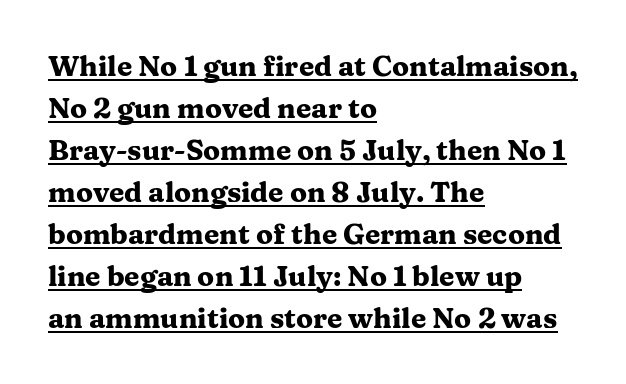
Q: Is the text bold? A: Yes.
Q: Is the text italic (slanted)? A: No, it is upright.
Q: Is the typeface a serif or a sans-serif typeface? A: Serif.
Q: Is the text underlined? A: Yes.
Q: How is the paragraph aligned? A: Left-aligned.
Q: Is the spacing between letters normal or unusually wide? A: Normal.
Q: Is the spacing between lines tight, normal or loose? A: Normal.
Q: Width (condensed, normal, or wide)? A: Wide.
Q: Stroke contrast? A: Medium.
Q: x-height? A: Medium.
Q: Monospaced? A: No.
